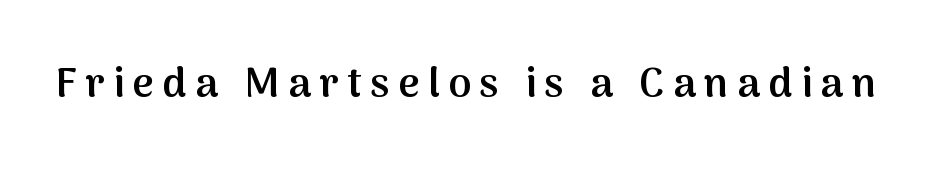
Upright lettering throughout. Display-style spreading of the glyphs; the letterfit is very open. The font is running at a semibold setting, under full bold. Here the designer chose a conventional face with non-uniform glyph widths.
